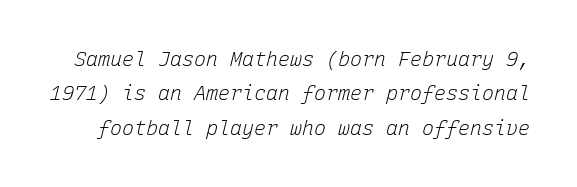
No letter is thick-stroked: the sample isn't bold. Tracking here is standard; glyphs follow each other at the usual distance. Check under the words: just untouched page. The lettering tilts uniformly, giving the passage an italic look.
